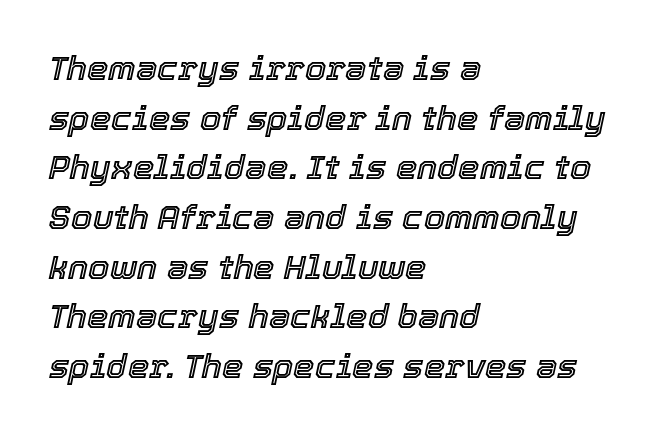
Compared with typical paragraphs, the rows here are spaced about the same. These lines are rendered in a variable-pitch font. You could call the tracking neutral — neither tight nor loose. Compared with a centered layout, this one pins lines to the left instead. Type without underlining.
